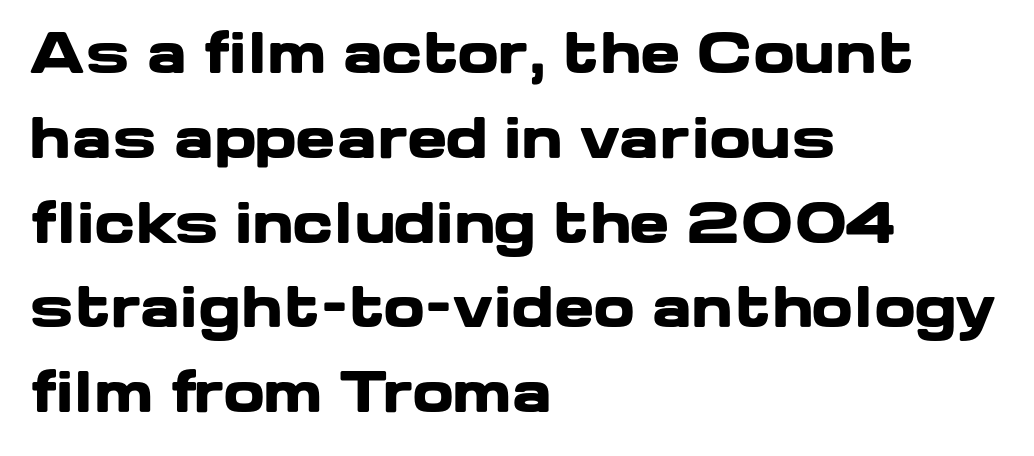
Q: Is the text bold? A: Yes.
Q: Is the text italic (slanted)? A: No, it is upright.
Q: Is the typeface a serif or a sans-serif typeface? A: Sans-serif.
Q: Is the text underlined? A: No.
Q: How is the paragraph aligned? A: Left-aligned.
Q: Is the spacing between letters normal or unusually wide? A: Normal.
Q: Is the spacing between lines tight, normal or loose? A: Normal.
Q: Width (condensed, normal, or wide)? A: Wide.
Q: Stroke contrast? A: Low.
Q: x-height? A: Medium.
Q: Monospaced? A: No.
